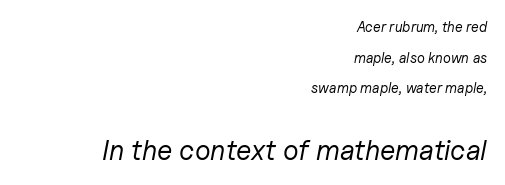
The image shows 28 px regular-weight type, italic (leaning right); set right-aligned, loose line spacing (2.18x), normal letter spacing, not underlined; the second (bottom) block is 2.0x larger; low stroke contrast and a medium x-height.
